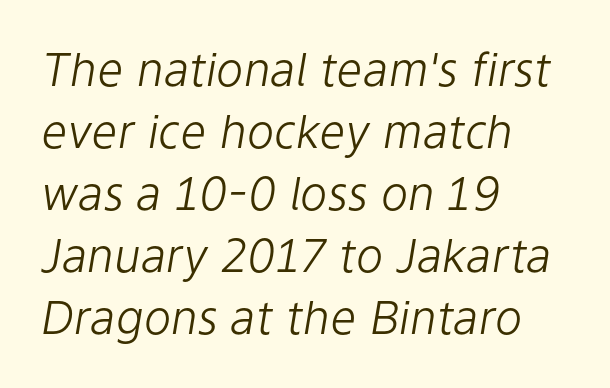
The image shows 46 px light type, italic (leaning right); set left-aligned, normal line spacing (1.35x), normal letter spacing, not underlined; low stroke contrast and a medium x-height.
